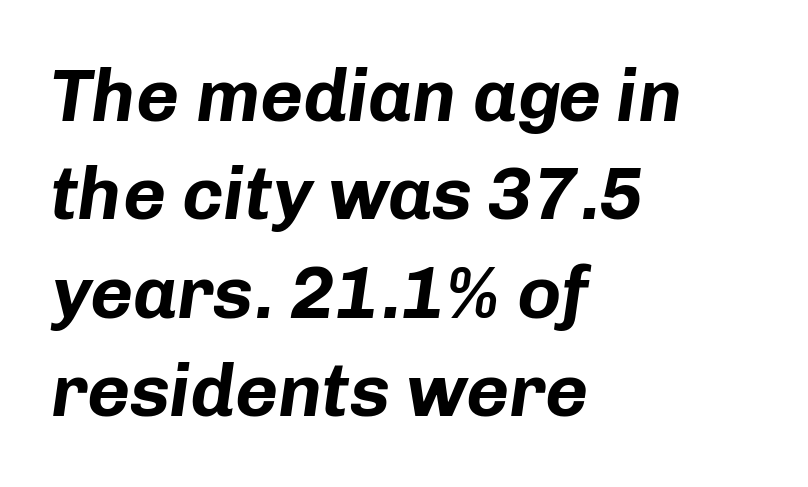
The image shows 74 px bold type, italic (leaning right); set left-aligned, normal line spacing (1.33x), normal letter spacing, not underlined; low stroke contrast and a medium x-height.
